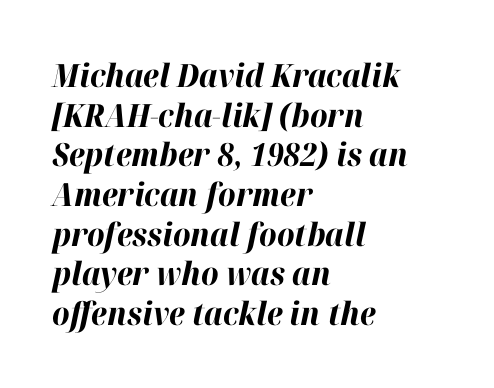
Q: Is the text bold? A: Yes.
Q: Is the text italic (slanted)? A: Yes, it leans right by about 12 degrees.
Q: Is the text underlined? A: No.
Q: How is the paragraph aligned? A: Left-aligned.
Q: Is the spacing between letters normal or unusually wide? A: Normal.
Q: Width (condensed, normal, or wide)? A: Normal.
Q: Stroke contrast? A: High.
Q: x-height? A: Medium.
Q: Monospaced? A: No.
